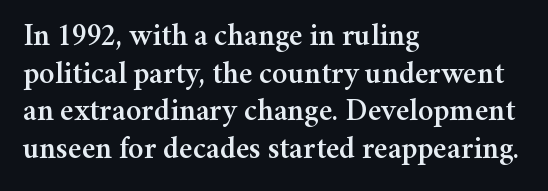
Line starts are locked; line ends wander. Check under the words: just untouched page. Character widths vary here, with narrow letters taking less room than wide ones. Regarding serifs, this sample has them. Posture: straight, roman, zero tilt.
